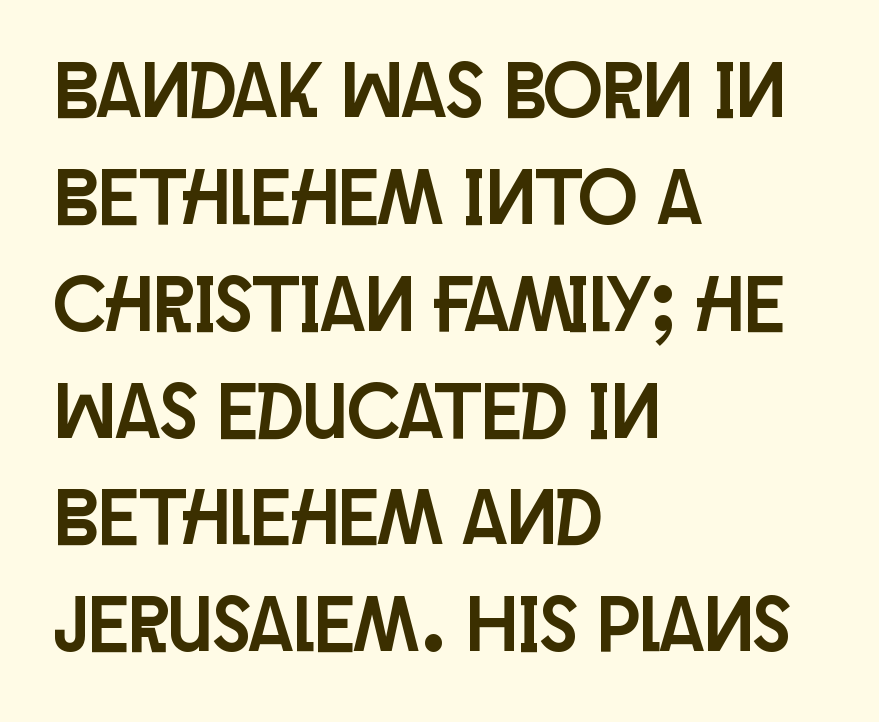
{"serif": "no", "italic": "no", "width": "condensed", "stroke_contrast": "low", "x_height": "large", "monospaced": "no", "underline": "no", "align": "left", "line_spacing": "normal", "line_spacing_ratio": 1.37, "letter_spacing": "normal", "letter_spacing_em": 0.0, "glyph_px": 78}
